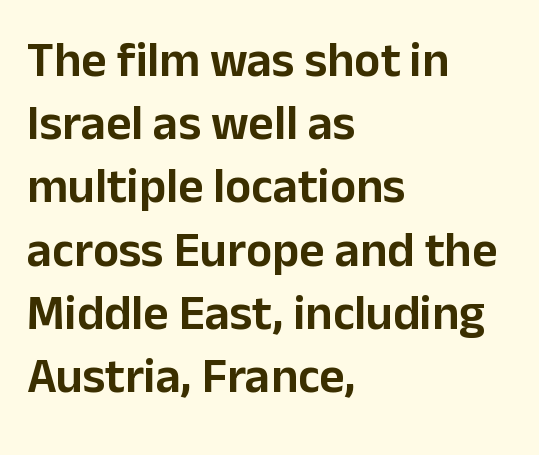
Unlike a traditional serif, this face leaves its strokes unadorned. Rule under the text: the space is simply empty. The passage shown is typed in a proportional face where columns would drift. In CSS terms this would be text-align: left. Regular leading. Inter-character spacing is left at the font's built-in metrics.
